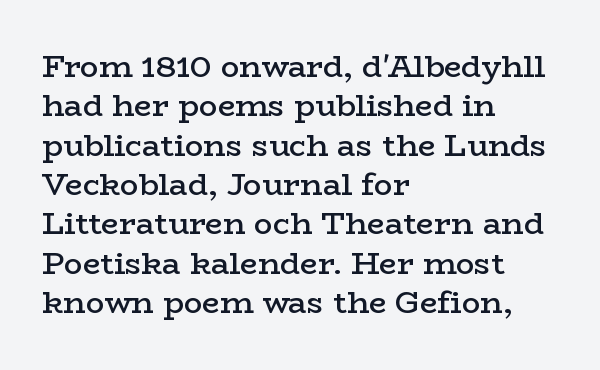
Q: Is the text bold? A: Semi-bold.
Q: Is the text italic (slanted)? A: No, it is upright.
Q: Is the typeface a serif or a sans-serif typeface? A: Serif.
Q: Is the text underlined? A: No.
Q: How is the paragraph aligned? A: Left-aligned.
Q: Is the spacing between letters normal or unusually wide? A: Normal.
Q: Is the spacing between lines tight, normal or loose? A: Normal.
Q: Width (condensed, normal, or wide)? A: Wide.
Q: Stroke contrast? A: Low.
Q: x-height? A: Medium.
Q: Monospaced? A: No.
